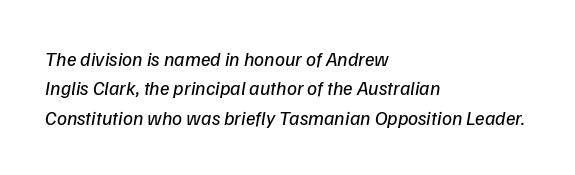
{"italic": "yes", "lean": "right", "slant_degrees": 9, "bold": "no", "underline": "no", "align": "left", "line_spacing": "normal", "line_spacing_ratio": 1.47, "letter_spacing": "normal", "letter_spacing_em": 0.0, "glyph_px": 20}
